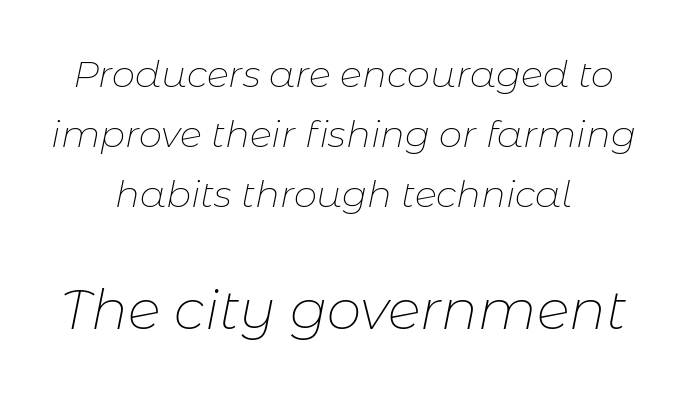
Which of the two is more prominent by size? The second, at the bottom. Observe the ordinary spacing: letters are neighbours, not strangers. The letters advance in unequal steps, a hallmark of proportional type. Honestly, the row spacing looks completely unremarkable. Descenders hang freely into open space.
